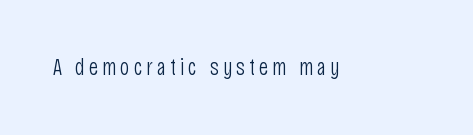
{"italic": "no", "bold": "no", "underline": "no", "glyph_px": 23}
